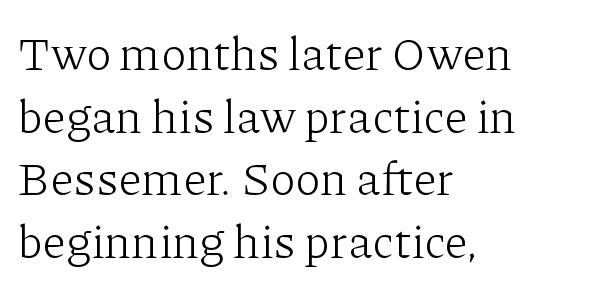
What stands out about the letter spacing? Nothing — it is the standard amount. Evenly set lines give the paragraph a standard silhouette. Alignment: flush left. The baseline area is clear. The face looks like a standard text weight, possibly lighter.
